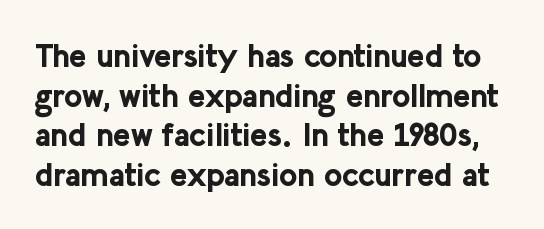
Plain, unruled lines of type. You can tell from the bare stems that sans-serif type was used. It's the straight-up-and-down kind of type. The gaps between neighbouring characters are ordinary and unremarkable.
